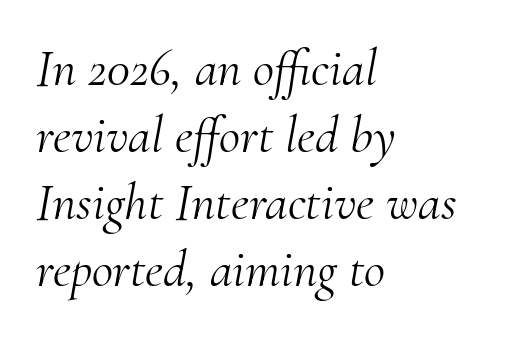
Q: Is the text bold? A: No.
Q: Is the text italic (slanted)? A: Yes, it leans right by about 10 degrees.
Q: Is the typeface a serif or a sans-serif typeface? A: Serif.
Q: Is the text underlined? A: No.
Q: How is the paragraph aligned? A: Left-aligned.
Q: Is the spacing between letters normal or unusually wide? A: Normal.
Q: Is the spacing between lines tight, normal or loose? A: Normal.
Q: Width (condensed, normal, or wide)? A: Normal.
Q: Stroke contrast? A: Medium.
Q: x-height? A: Small.
Q: Monospaced? A: No.
